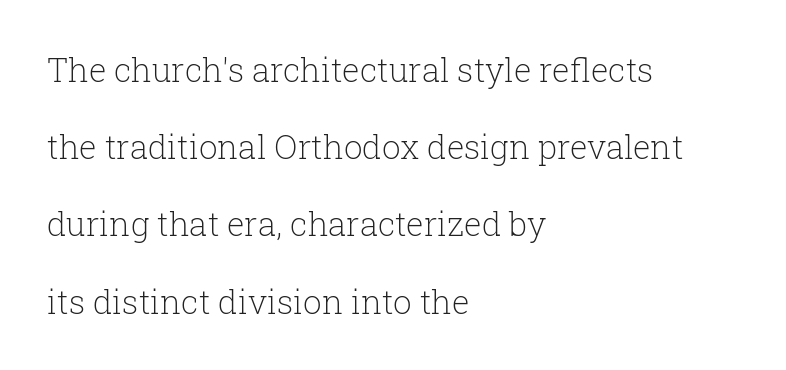
Nothing heavy about these letters — not bold at all. The rendering uses natural spacing where letterforms have individual widths. Letter spacing: default. Little horizontal feet cap the strokes, marking this as serif type. Unlike italic type, these characters show no tilt at all. In terms of leading, this rendering errs on the spacious side.
